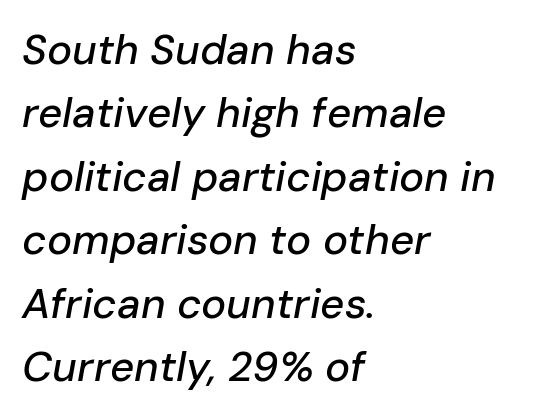
{"italic": "yes", "lean": "right", "slant_degrees": 10, "width": "normal", "stroke_contrast": "low", "x_height": "medium", "monospaced": "no", "underline": "no", "align": "left", "line_spacing": "normal", "line_spacing_ratio": 1.51, "letter_spacing": "normal", "letter_spacing_em": 0.0, "glyph_px": 42}
